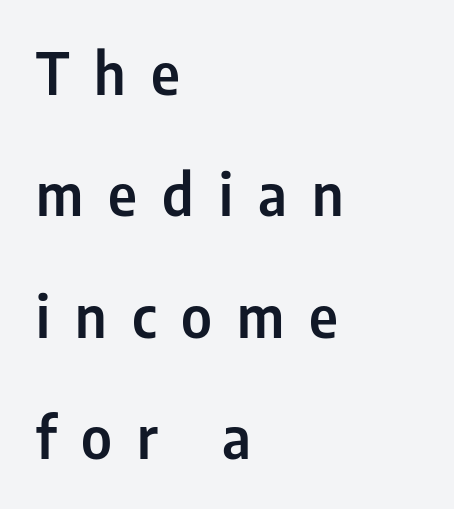
The image shows 57 px condensed sans-serif type, upright; set left-aligned, loose line spacing (2.13x), unusually wide letter spacing (+0.44 em), not underlined; low stroke contrast and a medium x-height.
